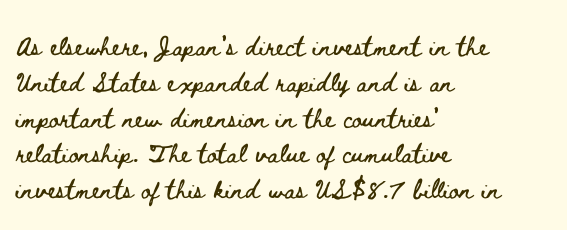
The image shows 24 px text type; set left-aligned, normal line spacing (1.49x), normal letter spacing, not underlined.
